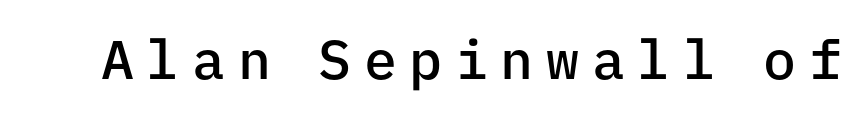
The image shows 55 px semibold sans-serif type, upright, monospaced; set unusually wide letter spacing (+0.23 em), not underlined; low stroke contrast and a medium x-height.
